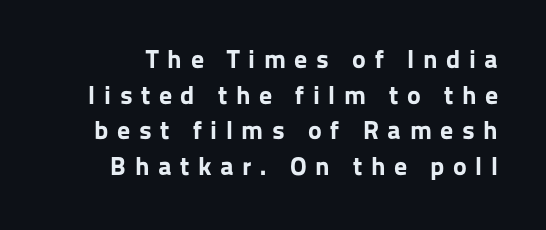
The image shows 26 px bold type, upright; set normal line spacing (1.37x), unusually wide letter spacing (+0.33 em), not underlined.
